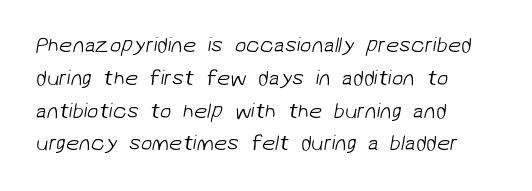
{"bold": "no", "underline": "no", "align": "left", "line_spacing": "normal", "line_spacing_ratio": 1.56, "letter_spacing": "normal", "letter_spacing_em": 0.0, "glyph_px": 21}
